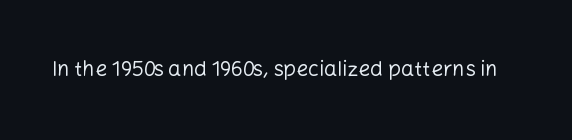
The image shows 21 px text type, upright; set normal letter spacing, not underlined.
